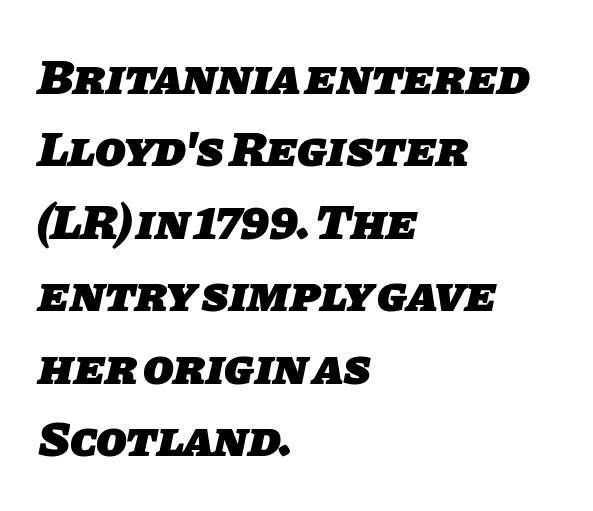
Where is the straight margin? On the left. Summary of vertical rhythm: regular, with standard interline spacing. The line texture is even and compact thanks to regular tracking. You could not count columns in this text — the font is proportionally spaced. Strong, thick strokes mark this as bold type.
